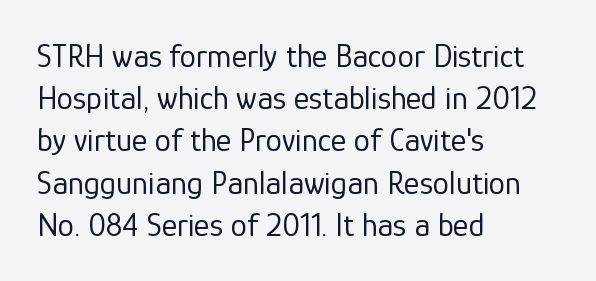
Q: Is the text bold? A: No.
Q: Is the text italic (slanted)? A: No, it is upright.
Q: Is the typeface a serif or a sans-serif typeface? A: Sans-serif.
Q: Is the text underlined? A: No.
Q: How is the paragraph aligned? A: Left-aligned.
Q: Is the spacing between letters normal or unusually wide? A: Normal.
Q: Is the spacing between lines tight, normal or loose? A: Normal.
Q: Width (condensed, normal, or wide)? A: Normal.
Q: Stroke contrast? A: Low.
Q: x-height? A: Medium.
Q: Monospaced? A: No.
